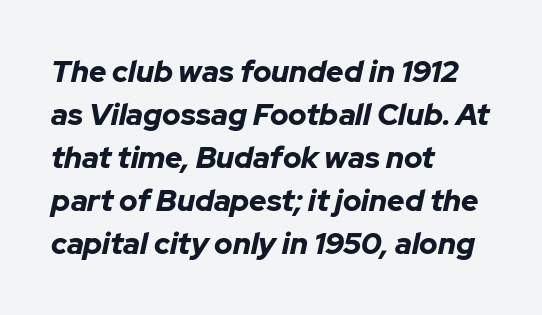
The image shows 30 px bold type, italic (leaning right); set left-aligned, normal line spacing (1.43x), normal letter spacing, not underlined; low stroke contrast and a medium x-height.
